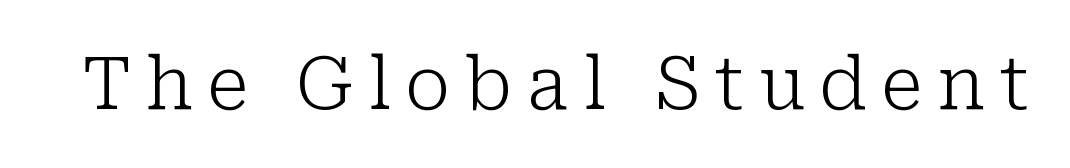
The image shows 73 px light serif type, upright; set unusually wide letter spacing (+0.2 em), not underlined; low stroke contrast and a medium x-height.
